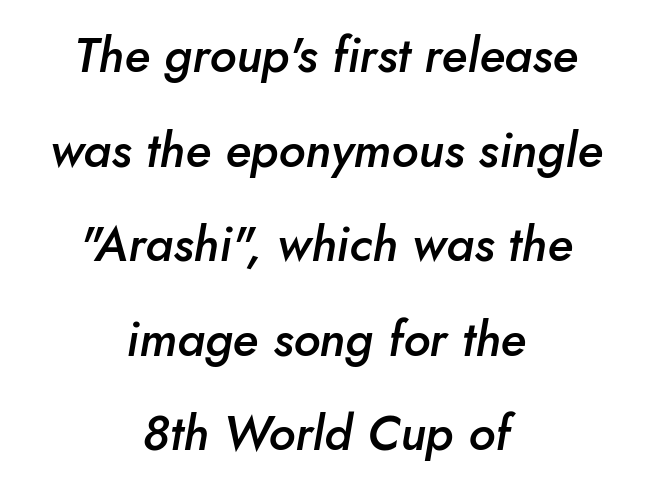
The letters advance in unequal steps, a hallmark of proportional type. In CSS terms this would be text-align: center. Stroke thickness is moderately raised; the sample reads as semibold. How are the letters spaced? Ordinarily, with no added tracking. Underlining? Definitely not there. Slanted lettering throughout.
